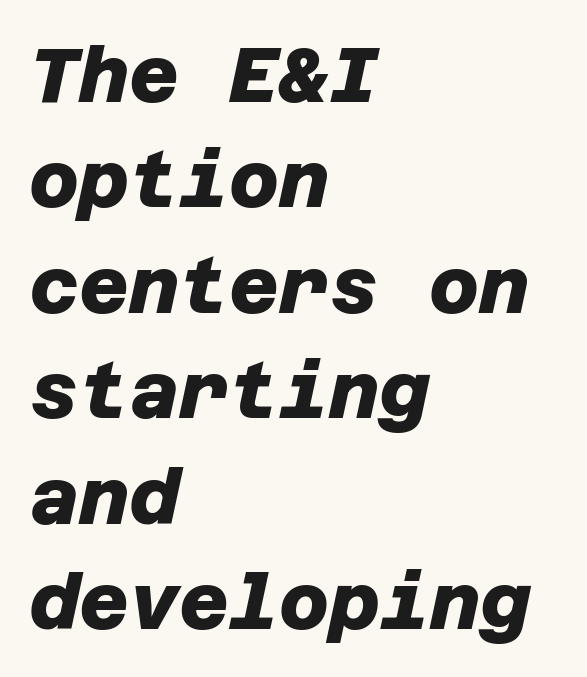
The designer went with a sans here, leaving each stem footless. The leading is moderate, giving the passage an even texture. The compositor pushed each line to the left boundary. Typesetter's note: full bold, strokes at maximum text heaviness. The line texture is even and compact thanks to regular tracking.
